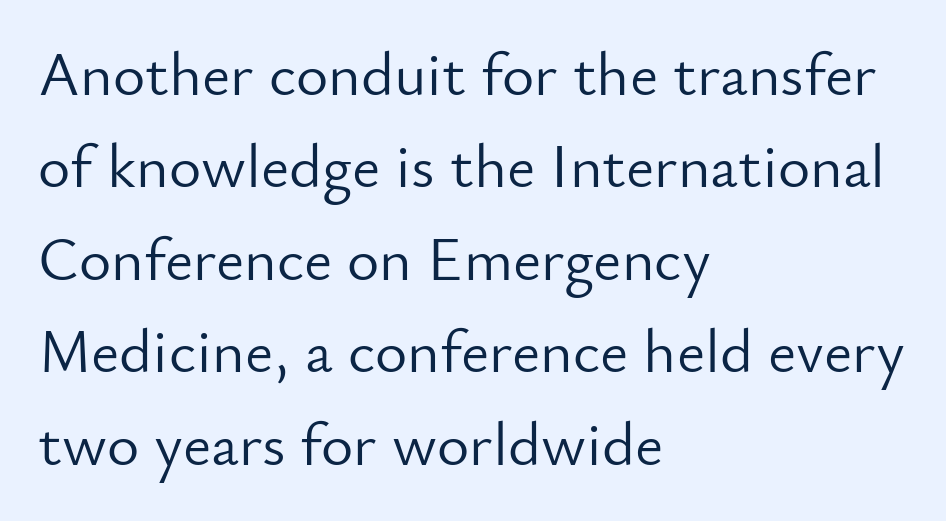
{"serif": "no", "italic": "no", "bold": "no", "weight": "light", "width": "normal", "stroke_contrast": "low", "x_height": "small", "monospaced": "no", "underline": "no", "align": "left", "line_spacing": "normal", "line_spacing_ratio": 1.49, "letter_spacing": "normal", "letter_spacing_em": 0.0, "glyph_px": 62}
